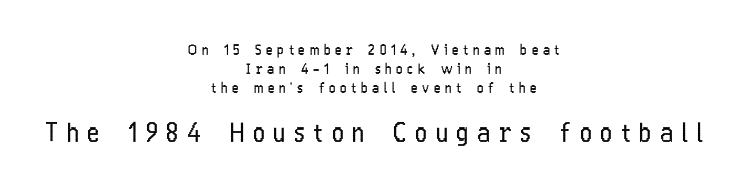
Q: Is the text bold? A: No.
Q: Is the text italic (slanted)? A: No, it is upright.
Q: Is the text underlined? A: No.
Q: How is the paragraph aligned? A: Centered.
Q: Is the spacing between letters normal or unusually wide? A: Unusually wide.
Q: Is the spacing between lines tight, normal or loose? A: Normal.
Q: Which block of text is set in a larger size, the first (top) or the second (bottom)? A: The second (bottom) one.
